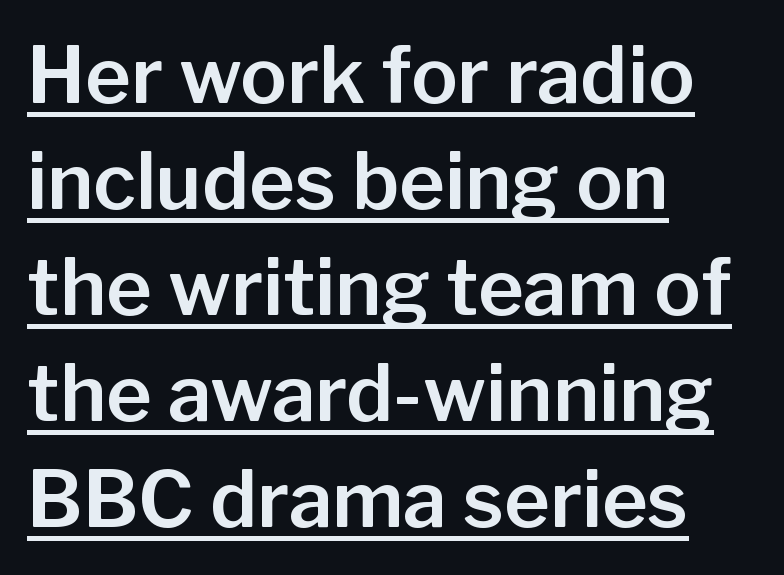
The image shows 78 px sans-serif type, upright; set left-aligned, normal line spacing (1.36x), normal letter spacing, underlined; low stroke contrast and a medium x-height.
